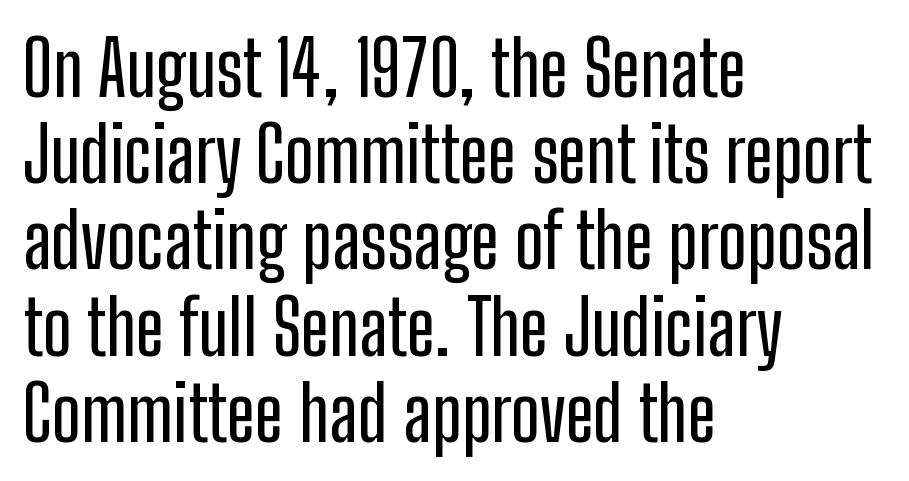
{"serif": "no", "italic": "no", "width": "condensed", "stroke_contrast": "low", "x_height": "medium", "monospaced": "no", "underline": "no", "align": "left", "line_spacing": "tight", "line_spacing_ratio": 1.15, "letter_spacing": "normal", "letter_spacing_em": 0.0, "glyph_px": 75}
